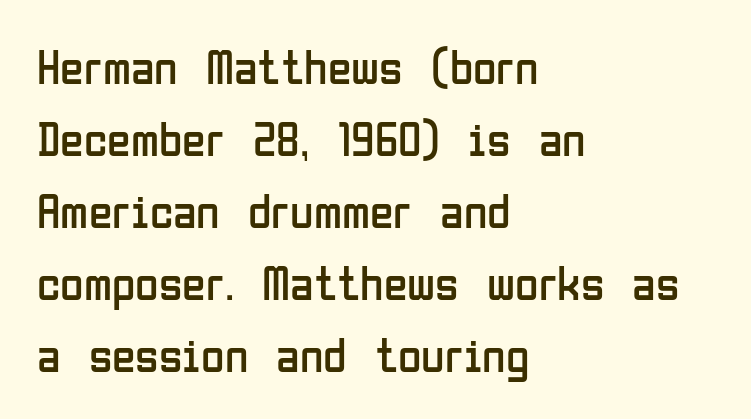
{"serif": "no", "italic": "no", "bold": "no", "weight": "regular", "width": "condensed", "stroke_contrast": "low", "x_height": "medium", "monospaced": "no", "underline": "no", "align": "left", "line_spacing": "normal", "line_spacing_ratio": 1.5, "letter_spacing": "normal", "letter_spacing_em": 0.0, "glyph_px": 48}
